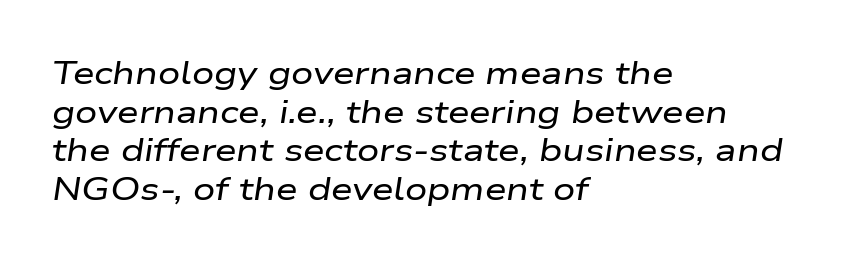
The horizontal fit of the characters is conventional and even. Style check: oblique. The paragraph has a hard left edge and a soft right edge. No word sits above an underline. Looks like regular typesetting: each glyph gets only the width it needs.
